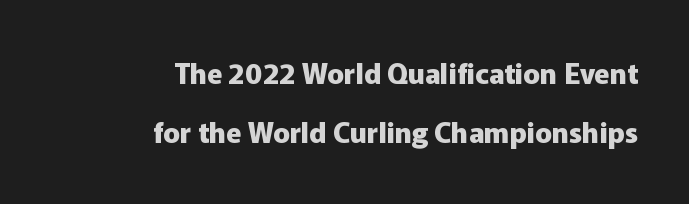
The image shows 28 px heavy sans-serif type, upright; set right-aligned, loose line spacing (2.12x), normal letter spacing, not underlined; low stroke contrast and a medium x-height.
